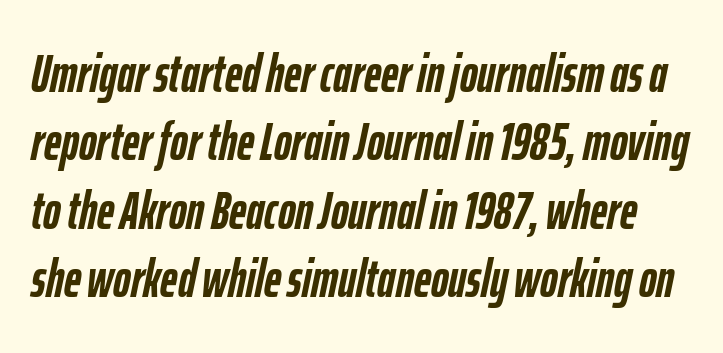
Nobody touched the tracking dial on this one. Each letter keeps its own natural width here, so spacing adapts to shape. Type without underlining. The face used here has the dense, thick strokes of a bold. Slant detected: the letters are inclined.
